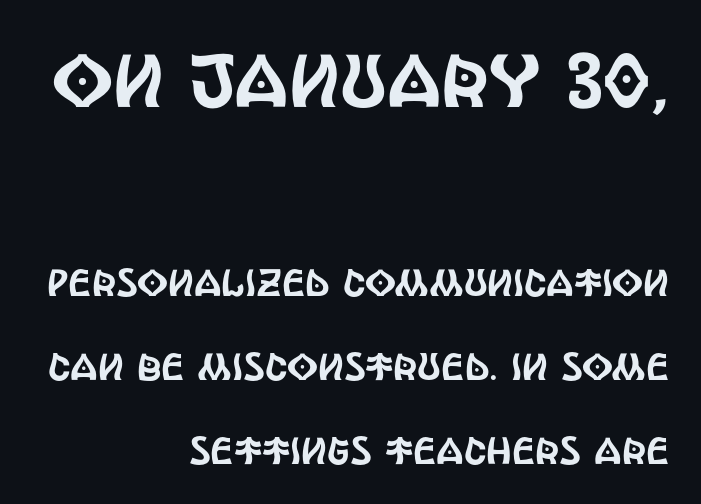
Q: Is the text italic (slanted)? A: No, it is upright.
Q: Is the typeface a serif or a sans-serif typeface? A: Sans-serif.
Q: Is the text underlined? A: No.
Q: How is the paragraph aligned? A: Right-aligned.
Q: Is the spacing between letters normal or unusually wide? A: Normal.
Q: Is the spacing between lines tight, normal or loose? A: Loose.
Q: Which block of text is set in a larger size, the first (top) or the second (bottom)? A: The first (top) one.
Q: Width (condensed, normal, or wide)? A: Condensed.
Q: x-height? A: Large.
Q: Monospaced? A: No.
